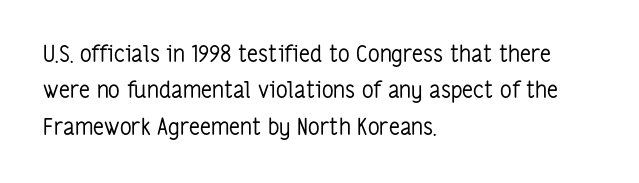
{"italic": "no", "bold": "no", "underline": "no", "align": "left", "line_spacing": "normal", "line_spacing_ratio": 1.58, "letter_spacing": "normal", "letter_spacing_em": 0.0, "glyph_px": 23}
